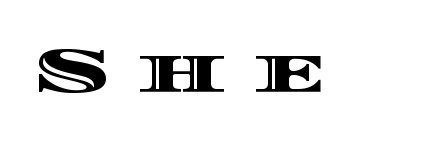
The image shows 63 px wide type, upright; set unusually wide letter spacing (+0.36 em), not underlined; a large x-height.
